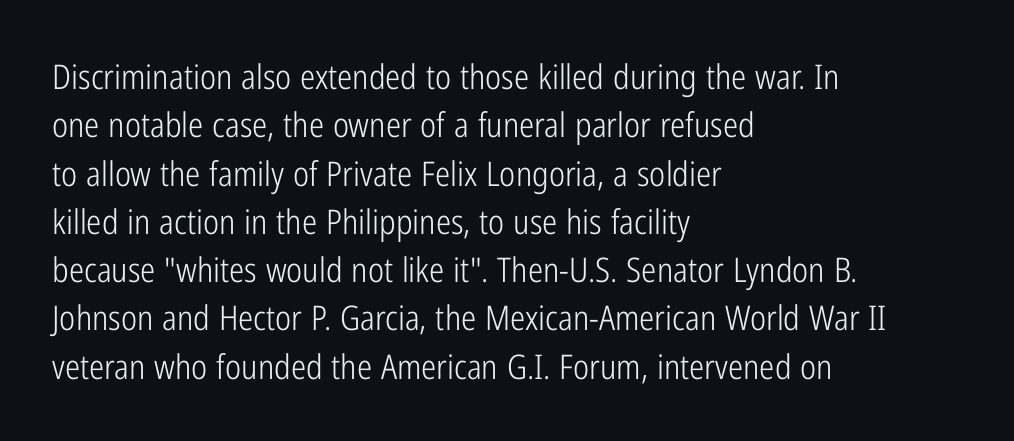
Q: Is the text bold? A: No.
Q: Is the text italic (slanted)? A: No, it is upright.
Q: Is the typeface a serif or a sans-serif typeface? A: Sans-serif.
Q: Is the text underlined? A: No.
Q: How is the paragraph aligned? A: Left-aligned.
Q: Is the spacing between letters normal or unusually wide? A: Normal.
Q: Is the spacing between lines tight, normal or loose? A: Normal.
Q: Width (condensed, normal, or wide)? A: Condensed.
Q: Stroke contrast? A: Low.
Q: x-height? A: Medium.
Q: Monospaced? A: No.
